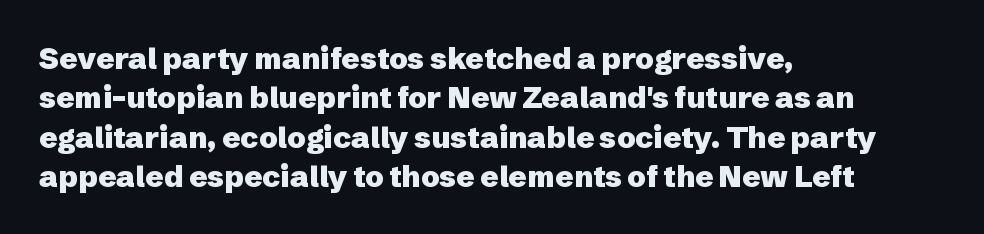
The image shows 30 px heavy sans-serif type, upright; set left-aligned, normal line spacing (1.31x), normal letter spacing, not underlined; low stroke contrast and a medium x-height.
